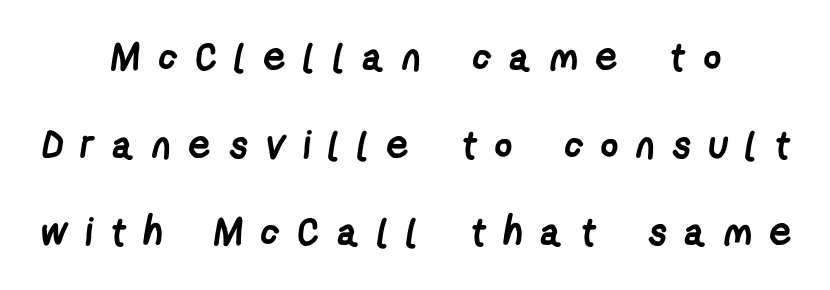
{"serif": "no", "bold": "yes", "weight": "semibold", "width": "condensed", "stroke_contrast": "low", "x_height": "medium", "monospaced": "no", "underline": "no", "align": "center", "line_spacing": "loose", "line_spacing_ratio": 2.25, "letter_spacing": "wide", "letter_spacing_em": 0.45, "glyph_px": 39}
